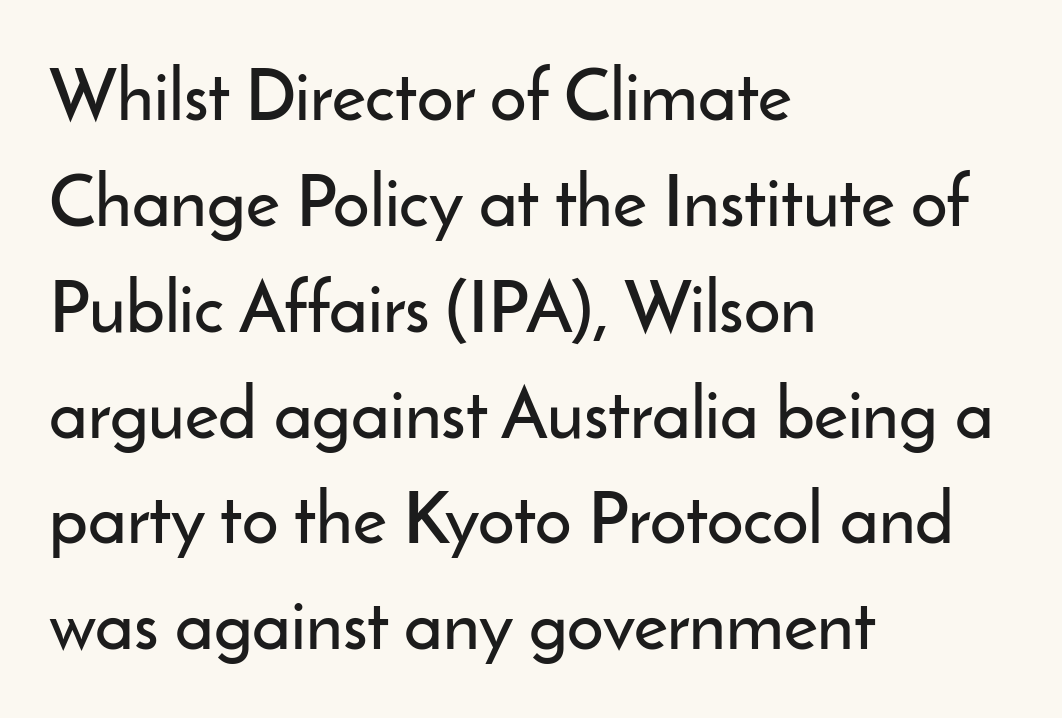
Designer's note — italics off, roman on. These lines are rendered in a variable-pitch font. No feet cap the strokes, marking this as sans-serif type. Words appear dense and cohesive because spacing is normal. Underline: absent.
